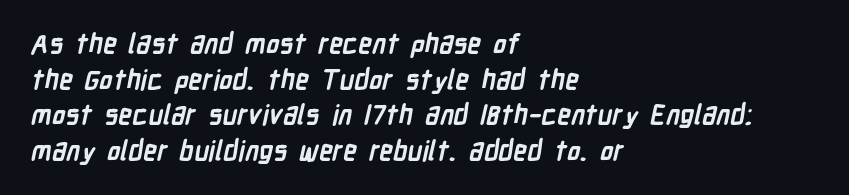
The image shows 27 px bold type; set left-aligned, normal line spacing (1.32x), normal letter spacing, not underlined.
